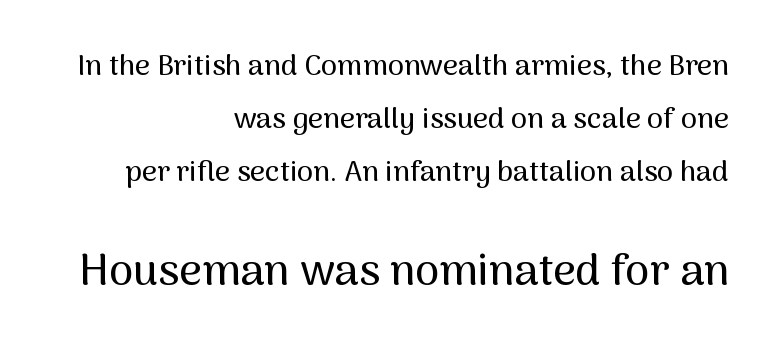
The image shows 44 px sans-serif type, upright; set right-aligned, line spacing 1.83x, normal letter spacing, not underlined; the second (bottom) block is 1.52x larger; medium stroke contrast and a medium x-height.
